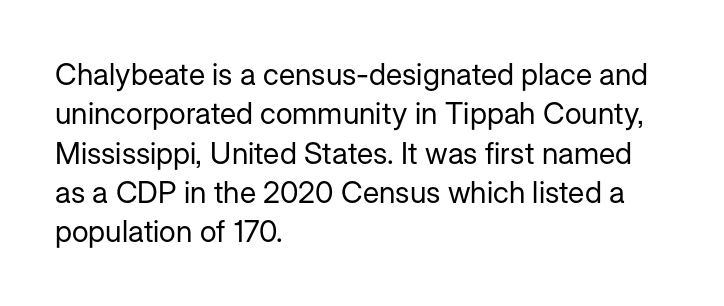
Is the stroke heavy? The answer is a plain regular-or-lighter. Does the copy run flush right? No — it runs flush left. Line spacing here is normal. The letters carry no serifs — their stems end cleanly without finishing strokes. The rendering keeps characters at their native spacing.
